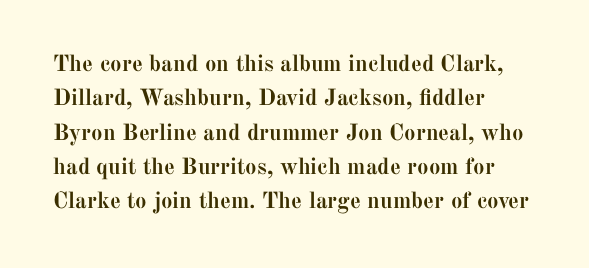
The image shows 23 px bold type, upright; set left-aligned, normal line spacing (1.49x), normal letter spacing, not underlined.
